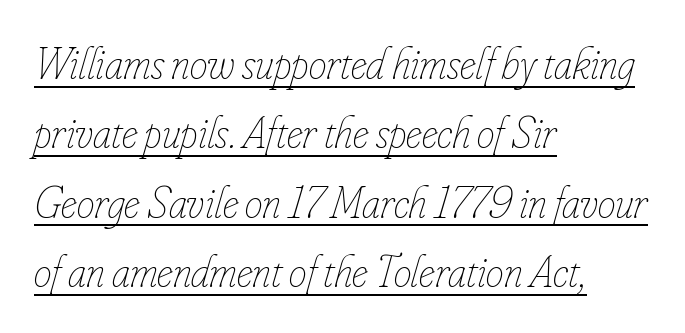
Short and long lines alike share a common starting point at left. No chunkiness to these letters — they're not bold. The letterforms sit shoulder to shoulder at normal distance. Character widths vary here, with narrow letters taking less room than wide ones.
